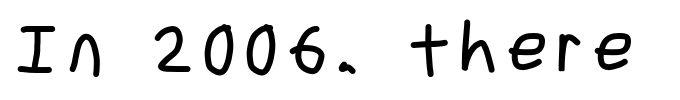
{"serif": "no", "italic": "no", "bold": "no", "weight": "regular", "width": "condensed", "stroke_contrast": "low", "x_height": "large", "monospaced": "no", "underline": "no", "glyph_px": 67}
